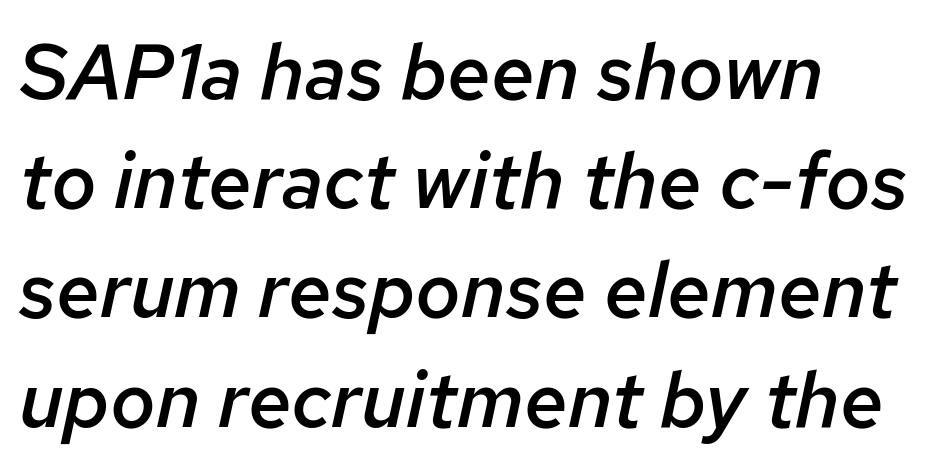
The image shows 78 px semibold type, italic (leaning right); set normal line spacing (1.4x), normal letter spacing, not underlined; low stroke contrast and a medium x-height.
